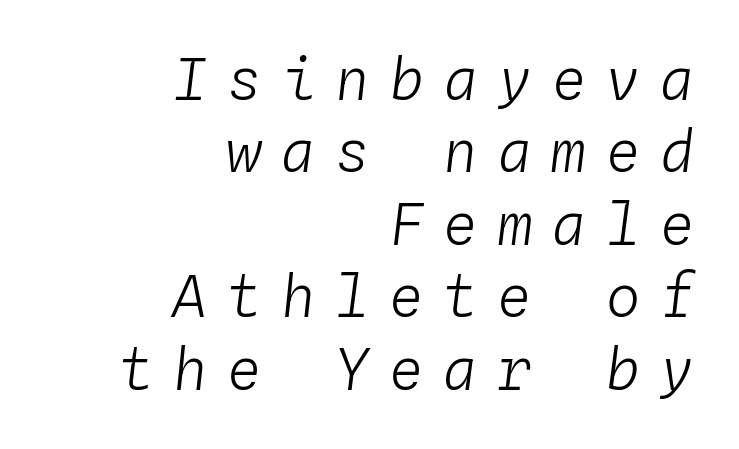
{"italic": "yes", "lean": "right", "slant_degrees": 4, "bold": "no", "weight": "light", "width": "normal", "stroke_contrast": "low", "x_height": "medium", "monospaced": "yes", "underline": "no", "align": "right", "line_spacing": "normal", "line_spacing_ratio": 1.27, "letter_spacing": "wide", "letter_spacing_em": 0.35, "glyph_px": 57}
